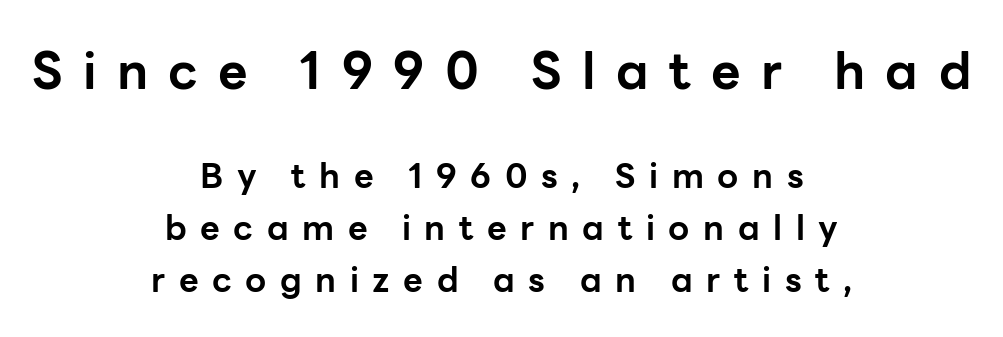
The letters are spread apart with noticeably loose tracking. In CSS terms this would be text-align: center. Here the designer chose a conventional face with non-uniform glyph widths. The letters in the upper block stand taller than those in the block below. Glance below the letters and you will spot only blank space. Characters remain perfectly vertical along every line.
